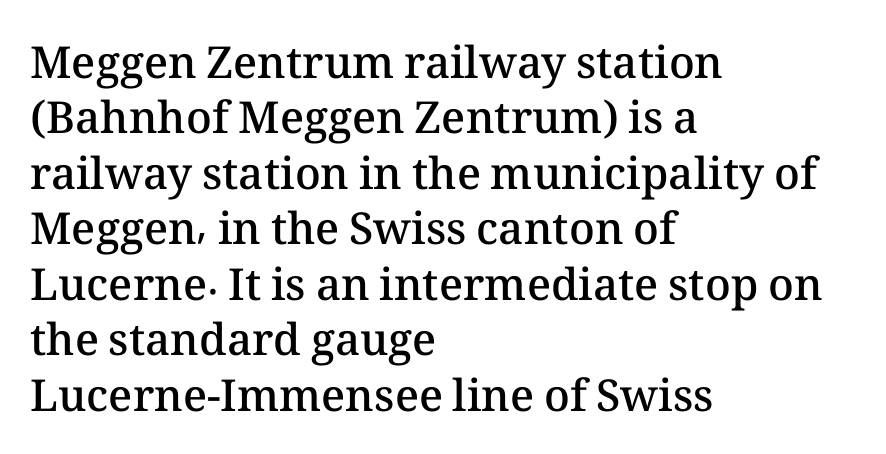
The specimen omits any rule beneath the text block's lines. Teacher's note: observe the even left margin — that is flush-left alignment. The rendering uses natural spacing where letterforms have individual widths. The tracking reads as untouched default to a designer's eye. You can tell it's not italic because the verticals are truly vertical. This block has exactly the height ordinary leading produces.
